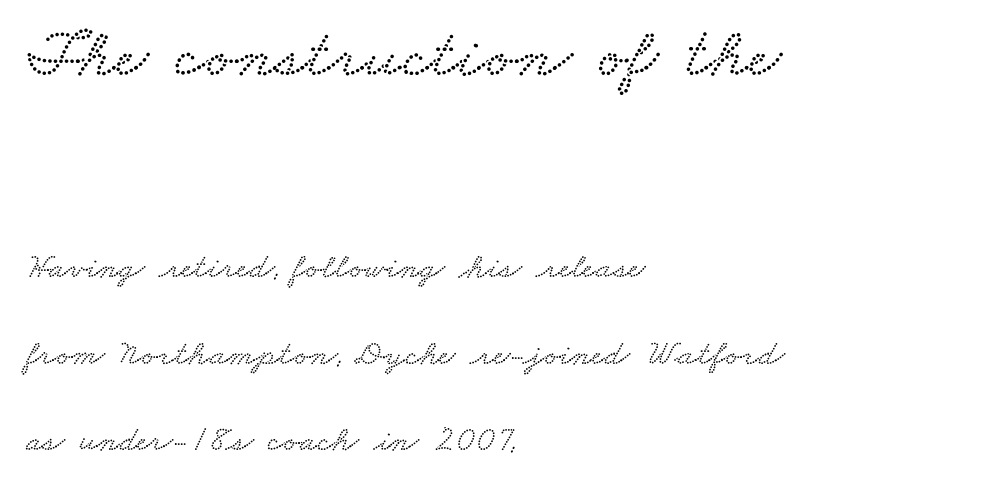
The image shows 71 px wide type; set left-aligned, loose line spacing (2.39x), normal letter spacing, not underlined; the first (top) block is 1.97x larger; low stroke contrast and a small x-height.
